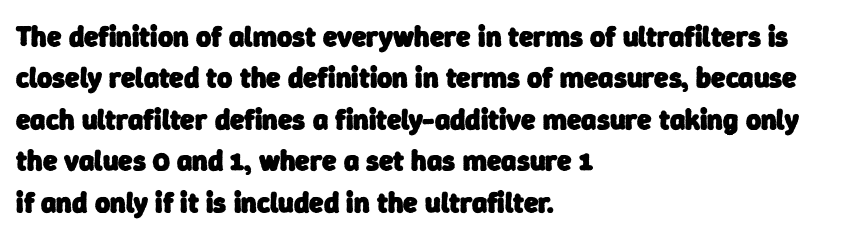
A typesetter would call this proportional, since set widths differ per character. Descenders hang freely into open space. In terms of letterspacing, this is plain default setting. Leading: standard. These lines stack with their left ends in a neat column.
